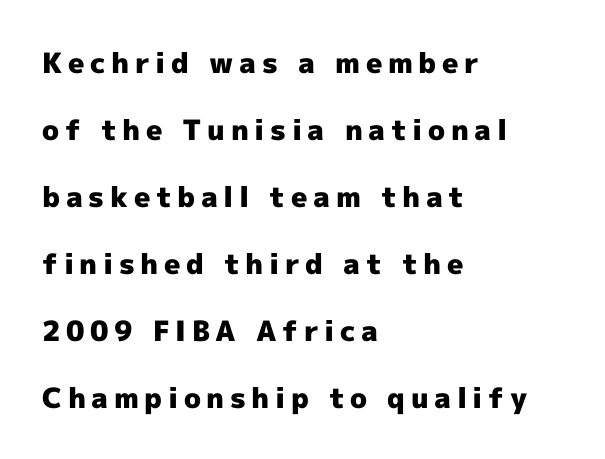
Q: Is the text bold? A: Yes.
Q: Is the text italic (slanted)? A: No, it is upright.
Q: Is the typeface a serif or a sans-serif typeface? A: Sans-serif.
Q: Is the text underlined? A: No.
Q: How is the paragraph aligned? A: Left-aligned.
Q: Is the spacing between letters normal or unusually wide? A: Unusually wide.
Q: Is the spacing between lines tight, normal or loose? A: Loose.
Q: Width (condensed, normal, or wide)? A: Normal.
Q: x-height? A: Medium.
Q: Monospaced? A: No.
